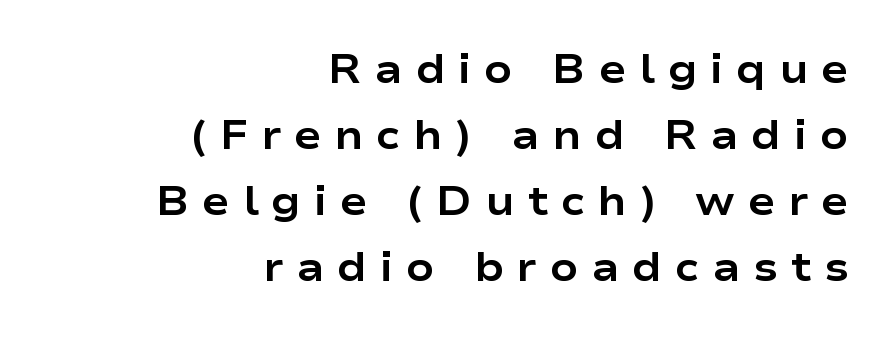
The image shows 41 px bold, wide sans-serif type, upright; set right-aligned, normal line spacing (1.61x), unusually wide letter spacing (+0.31 em), not underlined; low stroke contrast and a medium x-height.
